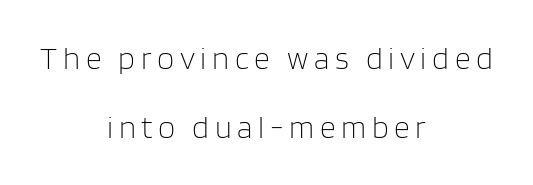
Q: Is the text bold? A: No.
Q: Is the text italic (slanted)? A: No, it is upright.
Q: Is the typeface a serif or a sans-serif typeface? A: Sans-serif.
Q: Is the text underlined? A: No.
Q: How is the paragraph aligned? A: Centered.
Q: Is the spacing between lines tight, normal or loose? A: Loose.
Q: Width (condensed, normal, or wide)? A: Normal.
Q: Stroke contrast? A: Low.
Q: x-height? A: Large.
Q: Monospaced? A: No.
